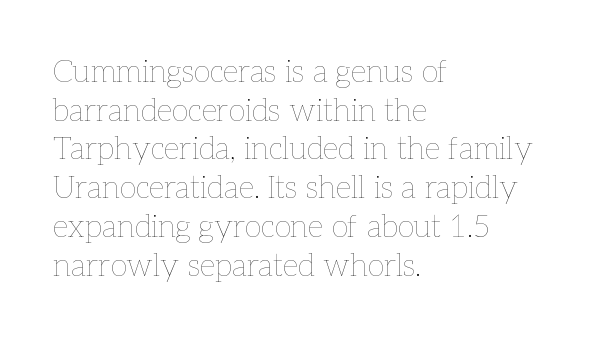
Q: Is the text bold? A: No.
Q: Is the text italic (slanted)? A: No, it is upright.
Q: Is the text underlined? A: No.
Q: How is the paragraph aligned? A: Left-aligned.
Q: Is the spacing between letters normal or unusually wide? A: Normal.
Q: Is the spacing between lines tight, normal or loose? A: Normal.
Q: Width (condensed, normal, or wide)? A: Normal.
Q: Stroke contrast? A: Low.
Q: x-height? A: Medium.
Q: Monospaced? A: No.
